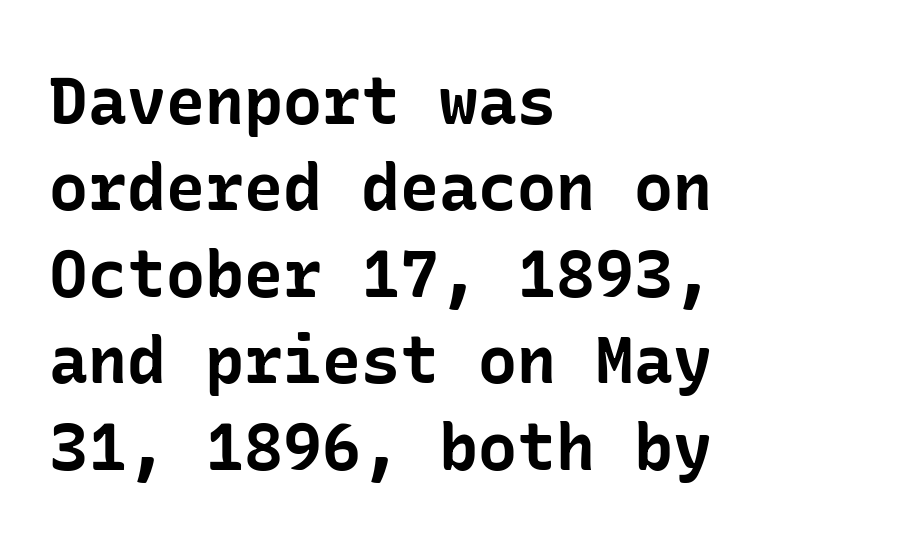
{"serif": "no", "italic": "no", "bold": "yes", "weight": "bold", "width": "normal", "stroke_contrast": "low", "x_height": "medium", "underline": "no", "align": "left", "line_spacing": "normal", "line_spacing_ratio": 1.33, "letter_spacing": "normal", "letter_spacing_em": 0.0, "glyph_px": 65}
